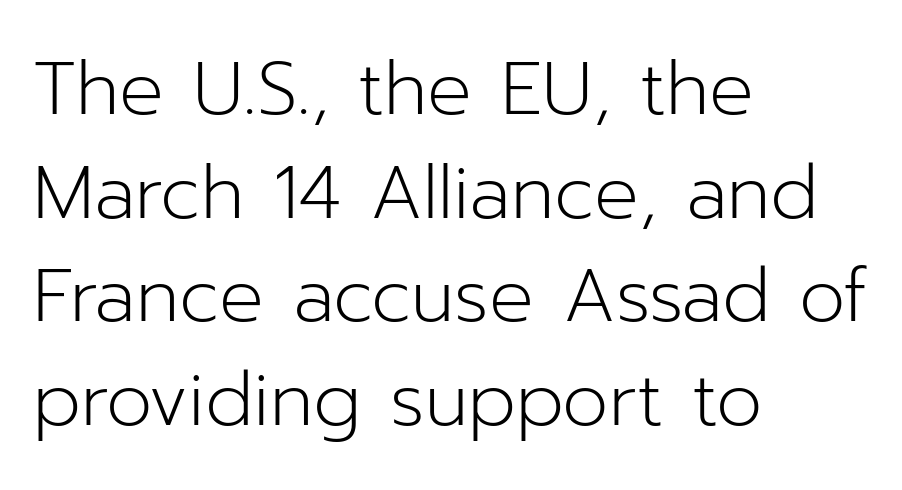
The image shows 74 px light sans-serif type, upright; set left-aligned, normal line spacing (1.4x), normal letter spacing, not underlined; low stroke contrast and a medium x-height.
